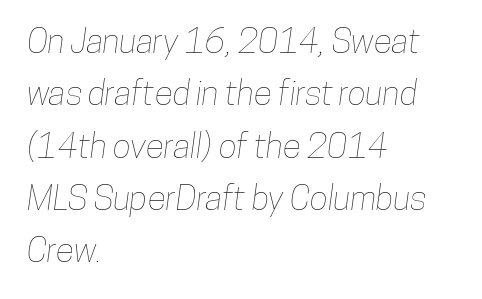
The image shows 34 px condensed type; set left-aligned, normal line spacing (1.54x), normal letter spacing, not underlined; low stroke contrast and a medium x-height.
